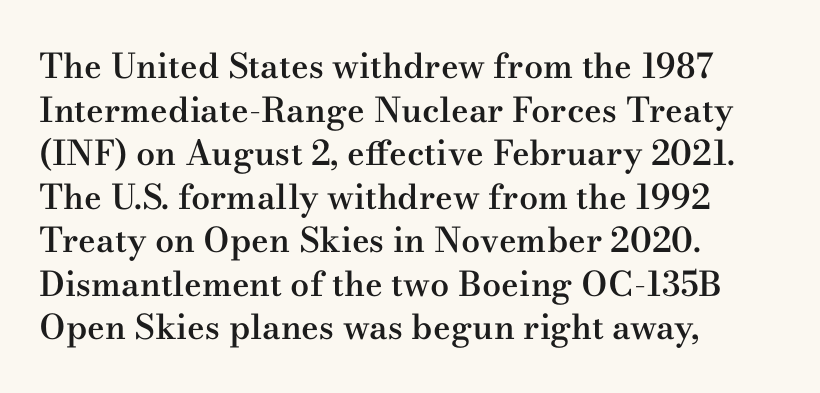
I'd call this a serif setting — the letters wear small feet. Horizontal alignment here is leftward, the default for most running prose. The rendering uses natural spacing where letterforms have individual widths. Beneath every word, the page is bare. Bold? Not quite — semibold, heavier than regular but stopping short.
